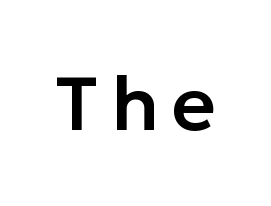
You can tell from the bare stems that sans-serif type was used. Honestly, there is no underline to notice here at all. You can tell it's not italic because the verticals are truly vertical. Proportional: the letters do not fall into vertical columns.
